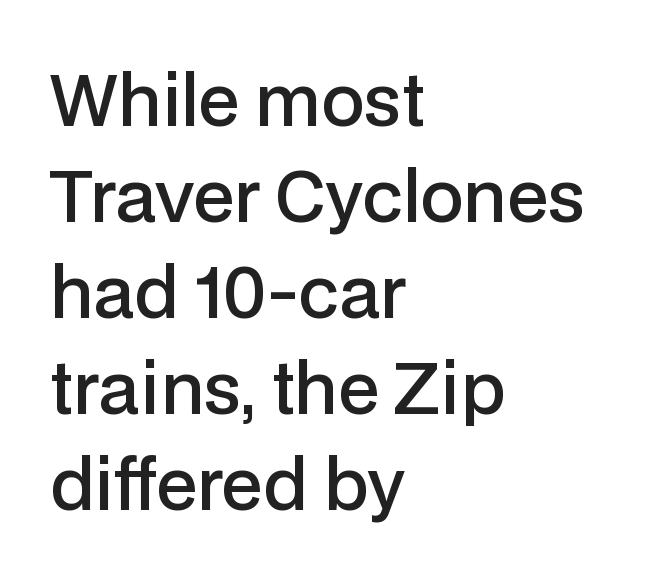
Q: Is the text bold? A: Semi-bold.
Q: Is the text italic (slanted)? A: No, it is upright.
Q: Is the typeface a serif or a sans-serif typeface? A: Sans-serif.
Q: Is the text underlined? A: No.
Q: How is the paragraph aligned? A: Left-aligned.
Q: Is the spacing between letters normal or unusually wide? A: Normal.
Q: Is the spacing between lines tight, normal or loose? A: Normal.
Q: Width (condensed, normal, or wide)? A: Normal.
Q: Stroke contrast? A: Low.
Q: x-height? A: Medium.
Q: Monospaced? A: No.
